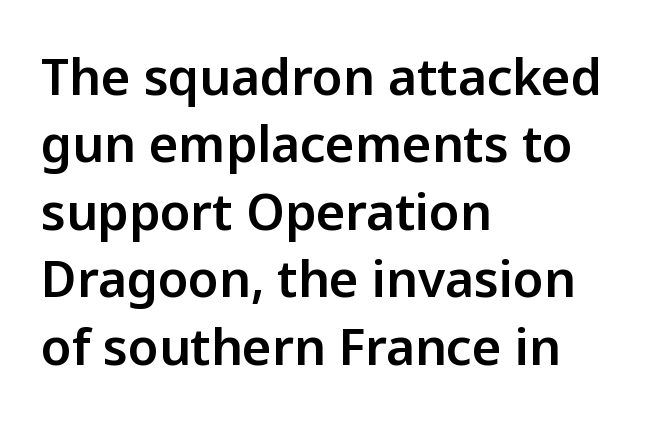
This sample is left-justified, so line endings fall wherever the words run out. Glance below the letters and you will spot only blank space. Is this a fixed-width face? No — the glyphs have proportional, varying widths. The block of text has a typical density, with ordinary space between rows.
